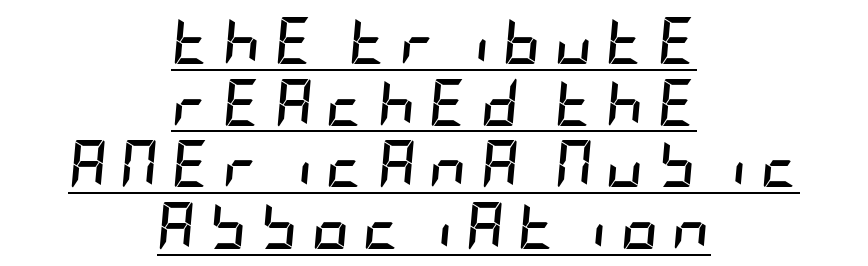
The space between consecutive lines is moderate. You can tell it's italic because the verticals aren't actually vertical. Substantial extra tracking has been applied to these lines. The specimen includes a rule beneath the text block's lines. The sample has been set heavy, in full bold.
